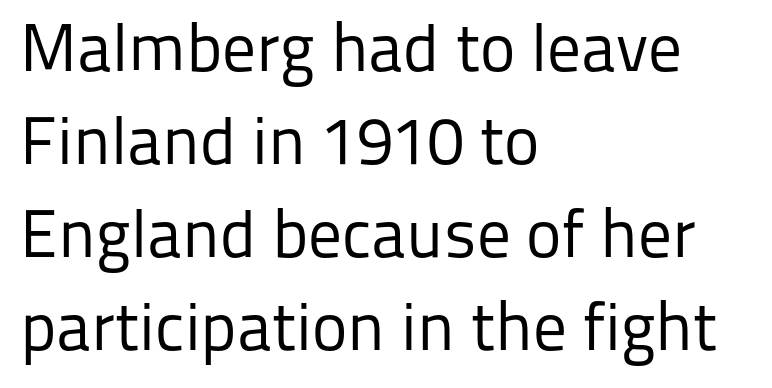
The image shows 67 px regular-weight sans-serif type, upright; set left-aligned, normal line spacing (1.39x), normal letter spacing, not underlined; low stroke contrast and a medium x-height.
